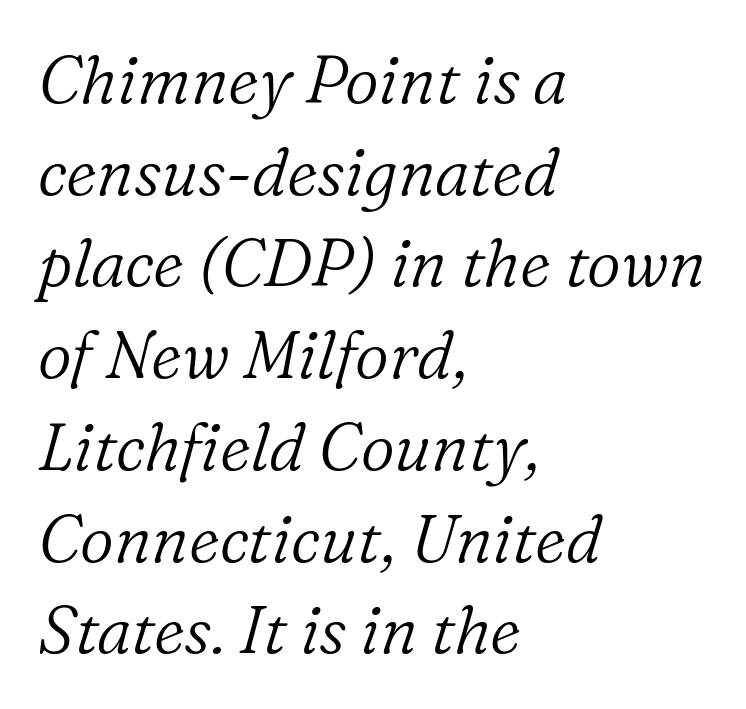
The weight tops out at a normal text grade. Short and long lines alike share a common starting point at left. The rows are spaced the way most documents space them. The space beneath each line is pristine and unruled. Look at the tracking — it's just the regular setting, nothing added.
